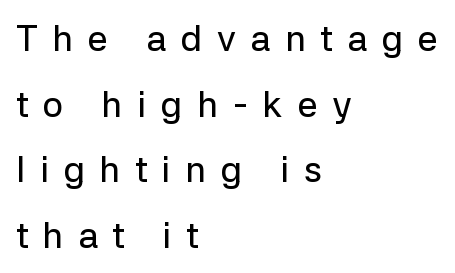
{"serif": "no", "italic": "no", "width": "normal", "stroke_contrast": "low", "x_height": "medium", "monospaced": "no", "underline": "no", "align": "left", "line_spacing_ratio": 1.82, "letter_spacing": "wide", "letter_spacing_em": 0.41, "glyph_px": 36}
